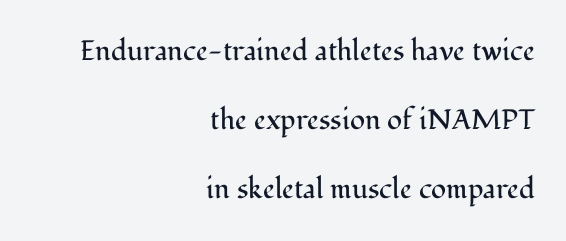
{"serif": "yes", "italic": "no", "bold": "no", "weight": "regular", "width": "normal", "stroke_contrast": "medium", "x_height": "medium", "monospaced": "no", "underline": "no", "align": "right", "line_spacing": "loose", "line_spacing_ratio": 2.47, "letter_spacing": "normal", "letter_spacing_em": 0.0, "glyph_px": 28}
